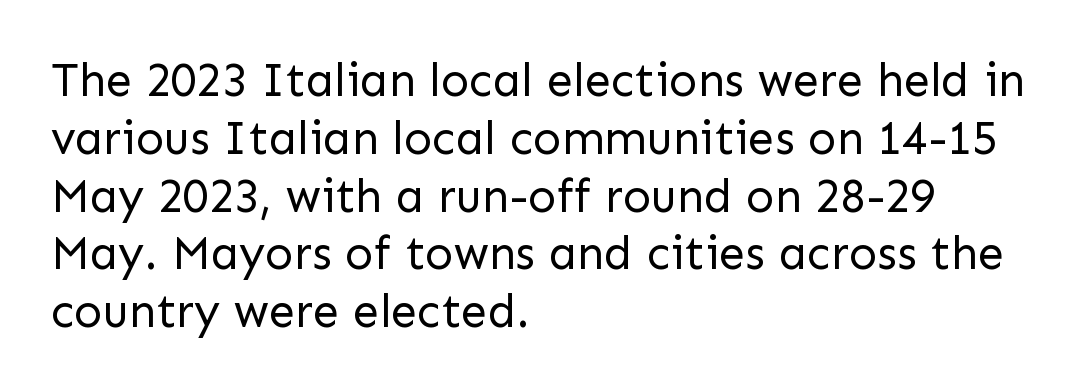
The image shows 47 px regular-weight sans-serif type, upright; set left-aligned, line spacing 1.23x, normal letter spacing, not underlined; low stroke contrast and a medium x-height.
